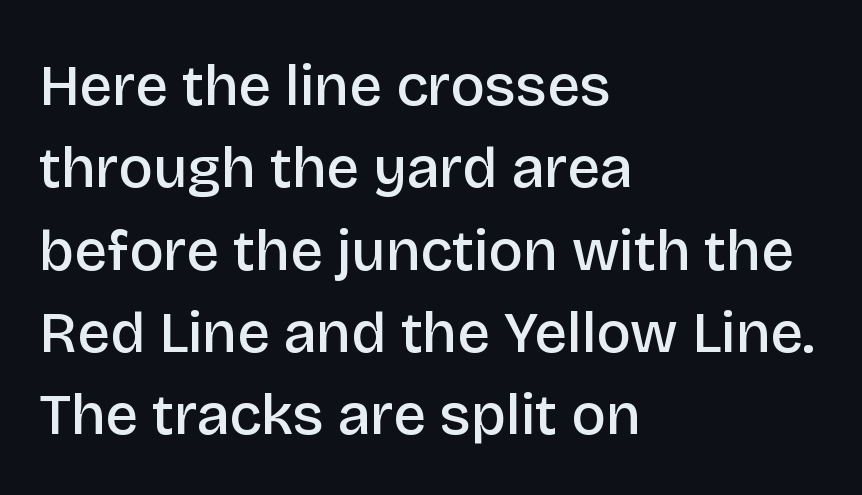
The image shows 58 px semibold sans-serif type, upright; set left-aligned, normal line spacing (1.42x), normal letter spacing, not underlined; low stroke contrast and a large x-height.
